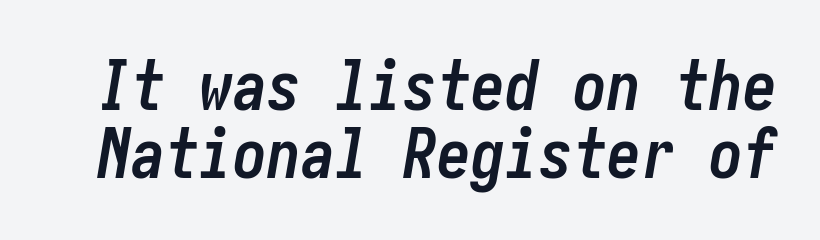
{"italic": "yes", "lean": "right", "slant_degrees": 10, "bold": "yes", "weight": "semibold", "width": "condensed", "stroke_contrast": "low", "x_height": "medium", "underline": "no", "line_spacing": "tight", "line_spacing_ratio": 1.0, "letter_spacing": "normal", "letter_spacing_em": 0.0, "glyph_px": 68}
